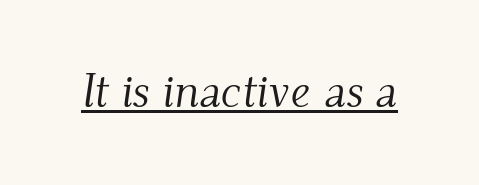
The image shows 48 px light serif type, italic (leaning right); set normal letter spacing, underlined; medium stroke contrast and a small x-height.
